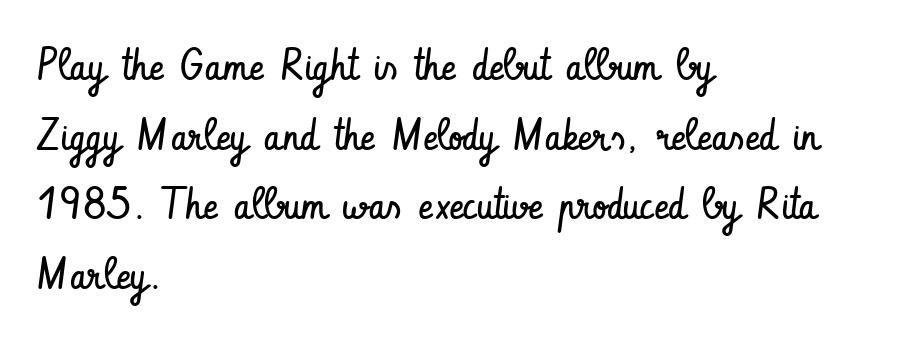
In terms of posture, this sample is upright. Typeset ragged right — the left edge is the straight one. The rendering uses a moderate line-height, typical for paragraphs. This rendering features lettering with no underline. This rendering leaves character spacing at its baseline value.
